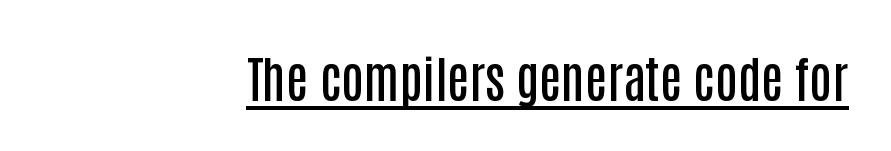
The image shows 50 px semibold, condensed sans-serif type, upright; set right-aligned, normal letter spacing, underlined; low stroke contrast and a large x-height.
